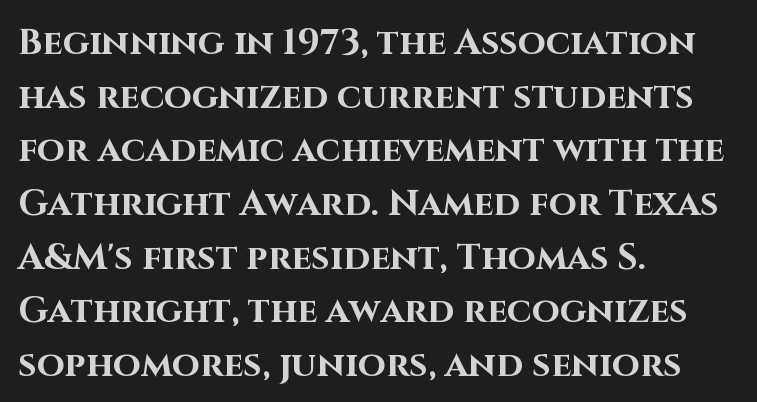
The zone under the glyphs is completely vacant. Nothing unusual about the tracking: characters are spaced as the font intends. Regarding leading, the lines here are spaced in the standard way. Alignment: flush left. These words are printed bold, with thick strokes throughout. Spacing verdict: proportional, widths tailored to each character.
